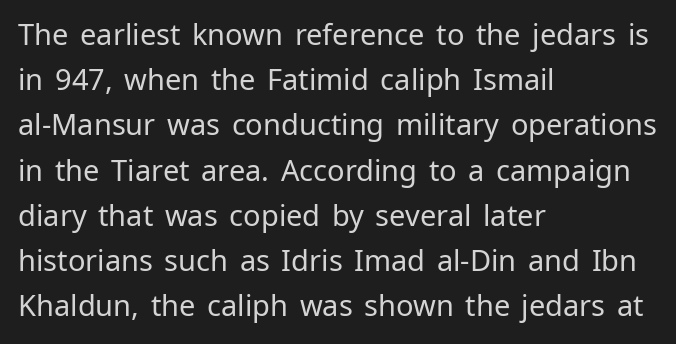
{"serif": "no", "italic": "no", "bold": "no", "weight": "regular", "width": "normal", "stroke_contrast": "low", "x_height": "medium", "monospaced": "no", "underline": "no", "align": "left", "line_spacing": "normal", "line_spacing_ratio": 1.56, "letter_spacing": "normal", "letter_spacing_em": 0.0, "glyph_px": 29}
